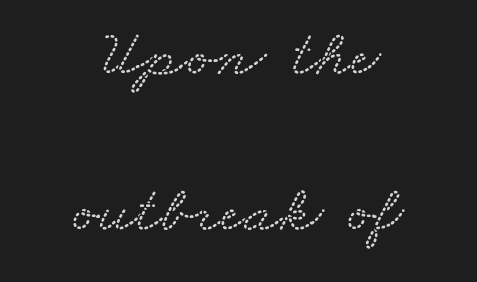
Each line is balanced around a shared central axis. The foot of each line stays bare and open. Honestly, the letter spacing is just normal — you wouldn't notice it. Type style note: has serifs. You could fit nearly another row in the gap between these rows. Is this a fixed-width face? No — the glyphs have proportional, varying widths.
